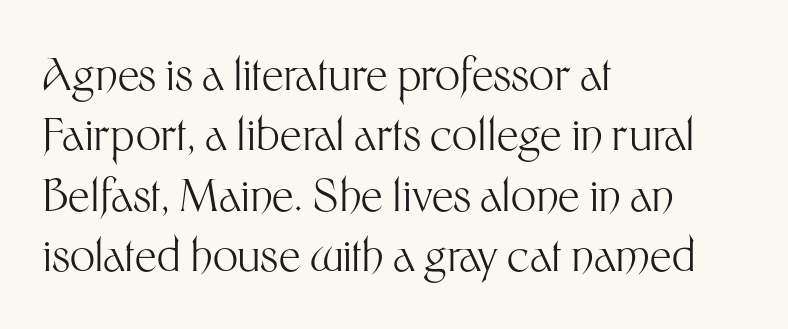
The image shows 44 px light sans-serif type, upright; set left-aligned, normal line spacing (1.37x), normal letter spacing, not underlined; medium stroke contrast and a medium x-height.
